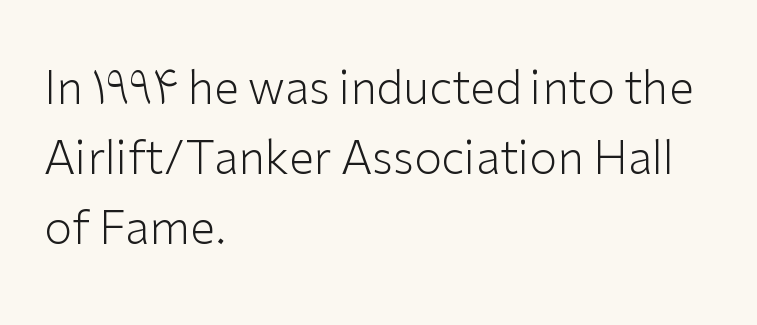
The image shows 45 px light sans-serif type, upright; set left-aligned, normal line spacing (1.56x), normal letter spacing, not underlined; low stroke contrast and a medium x-height.
